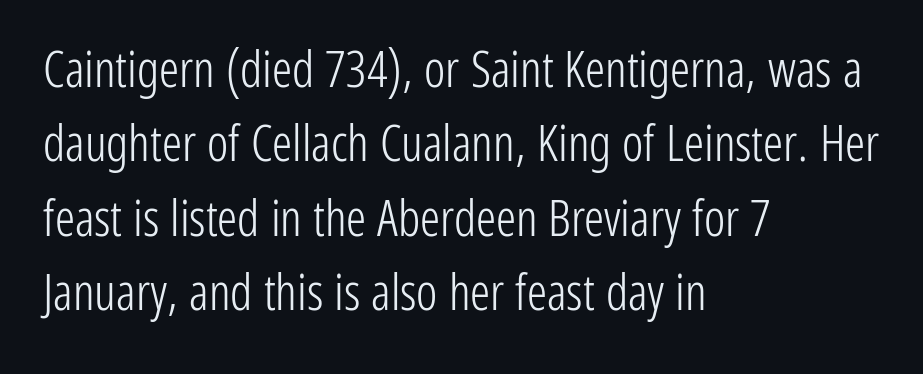
{"serif": "no", "italic": "no", "bold": "no", "weight": "light", "width": "condensed", "stroke_contrast": "low", "x_height": "medium", "monospaced": "no", "underline": "no", "align": "left", "line_spacing": "normal", "line_spacing_ratio": 1.49, "letter_spacing": "normal", "letter_spacing_em": 0.0, "glyph_px": 50}
